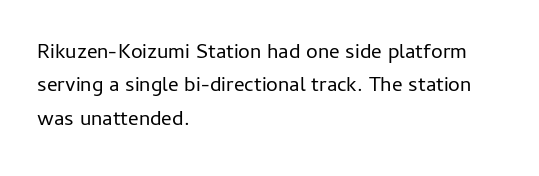
{"italic": "no", "bold": "no", "underline": "no", "align": "left", "line_spacing": "normal", "line_spacing_ratio": 1.59, "letter_spacing": "normal", "letter_spacing_em": 0.0, "glyph_px": 21}
